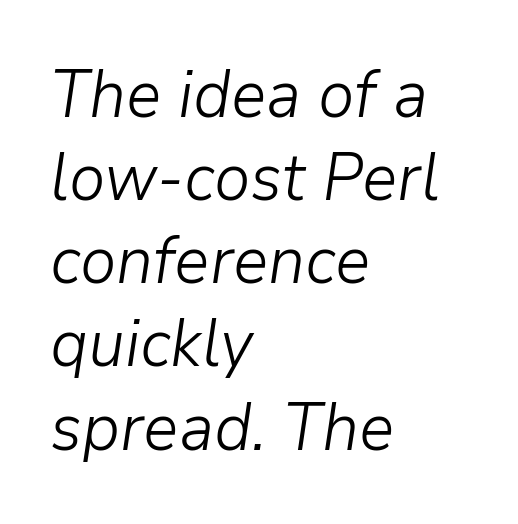
The image shows 66 px light type, italic (leaning right); set left-aligned, normal line spacing (1.26x), normal letter spacing, not underlined; low stroke contrast and a medium x-height.
